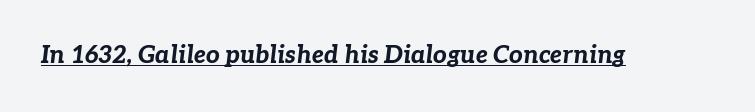
{"italic": "yes", "lean": "right", "slant_degrees": 7, "bold": "yes", "underline": "yes", "letter_spacing": "normal", "letter_spacing_em": 0.0, "glyph_px": 24}
